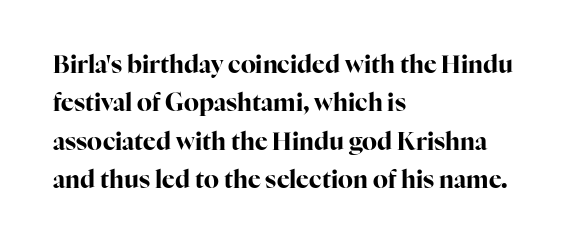
{"italic": "no", "bold": "yes", "underline": "no", "align": "left", "line_spacing": "normal", "line_spacing_ratio": 1.6, "letter_spacing": "normal", "letter_spacing_em": 0.0, "glyph_px": 24}
